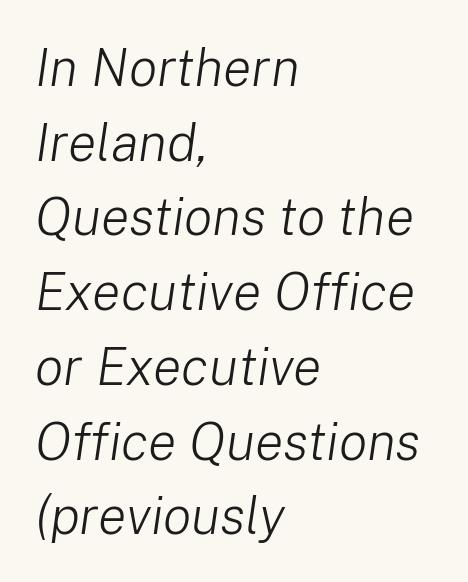
Look at the tracking — it's just the regular setting, nothing added. The baseline area is clear. Notice how descenders clear the ascenders below comfortably — that's standard leading. Each letter keeps its own natural width here, so spacing adapts to shape. A student would call this left alignment; a typographer would say flush left, rag right. Designer's note — italics engaged.
